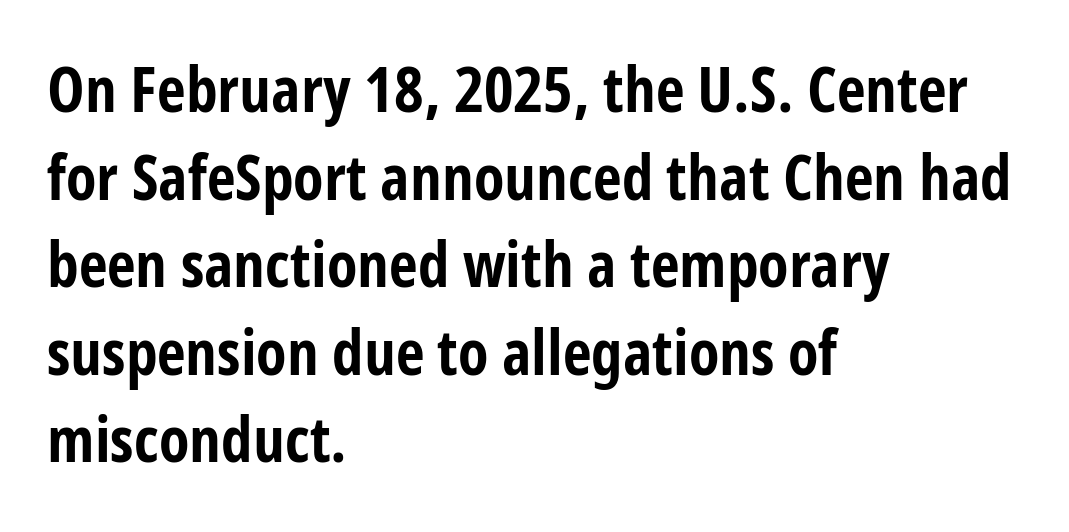
{"serif": "no", "italic": "no", "bold": "yes", "weight": "bold", "width": "condensed", "stroke_contrast": "low", "x_height": "medium", "monospaced": "no", "underline": "no", "align": "left", "line_spacing": "normal", "line_spacing_ratio": 1.39, "letter_spacing": "normal", "letter_spacing_em": 0.0, "glyph_px": 63}
